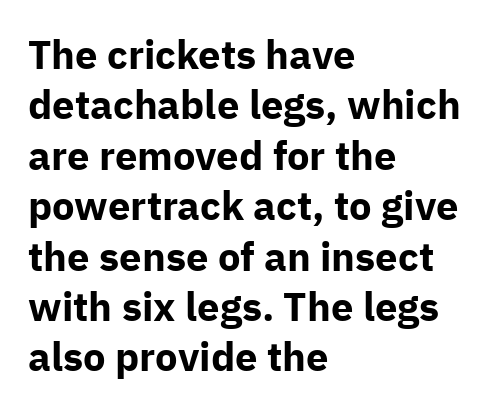
Q: Is the text bold? A: Yes.
Q: Is the text italic (slanted)? A: No, it is upright.
Q: Is the typeface a serif or a sans-serif typeface? A: Sans-serif.
Q: Is the text underlined? A: No.
Q: How is the paragraph aligned? A: Left-aligned.
Q: Is the spacing between letters normal or unusually wide? A: Normal.
Q: Is the spacing between lines tight, normal or loose? A: Normal.
Q: Width (condensed, normal, or wide)? A: Normal.
Q: Stroke contrast? A: Low.
Q: x-height? A: Medium.
Q: Monospaced? A: No.
